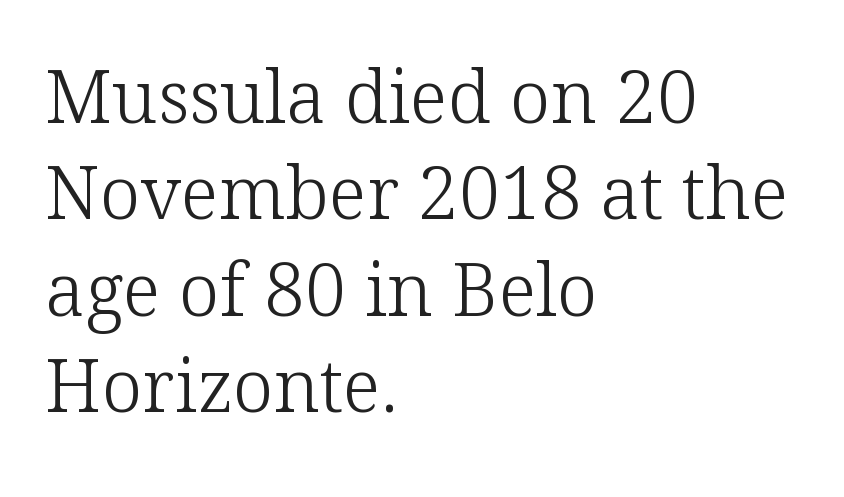
The image shows 73 px light serif type, upright; set left-aligned, normal line spacing (1.32x), normal letter spacing, not underlined; low stroke contrast and a medium x-height.
